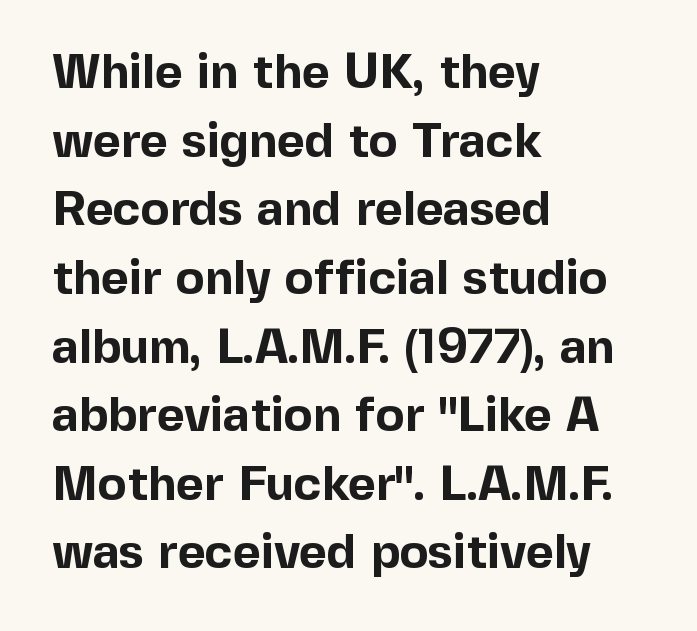
Q: Is the text bold? A: Yes.
Q: Is the text italic (slanted)? A: No, it is upright.
Q: Is the typeface a serif or a sans-serif typeface? A: Sans-serif.
Q: Is the text underlined? A: No.
Q: How is the paragraph aligned? A: Left-aligned.
Q: Is the spacing between letters normal or unusually wide? A: Normal.
Q: Is the spacing between lines tight, normal or loose? A: Normal.
Q: Width (condensed, normal, or wide)? A: Normal.
Q: x-height? A: Medium.
Q: Monospaced? A: No.
